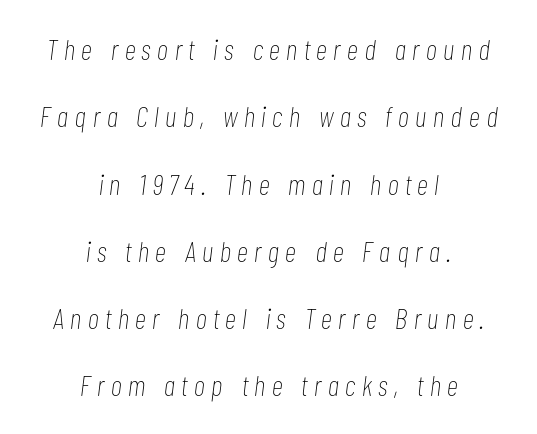
Yep, that's italic — everything's leaning. Clear beneath every line of the passage. Rows of type keep a wide berth in the vertical direction. The letters advance in unequal steps, a hallmark of proportional type. The text block is weighted toward neither margin, spreading evenly from the middle.
